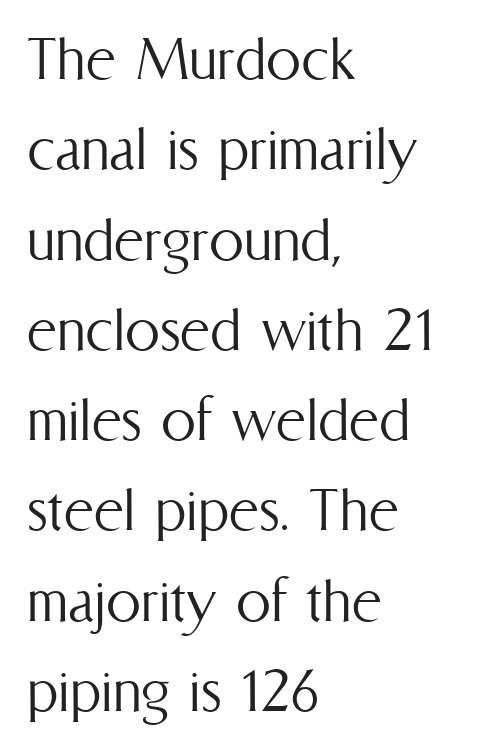
Q: Is the text bold? A: No.
Q: Is the text italic (slanted)? A: No, it is upright.
Q: Is the text underlined? A: No.
Q: How is the paragraph aligned? A: Left-aligned.
Q: Is the spacing between letters normal or unusually wide? A: Normal.
Q: Is the spacing between lines tight, normal or loose? A: Normal.
Q: Width (condensed, normal, or wide)? A: Condensed.
Q: Stroke contrast? A: Medium.
Q: x-height? A: Medium.
Q: Monospaced? A: No.
